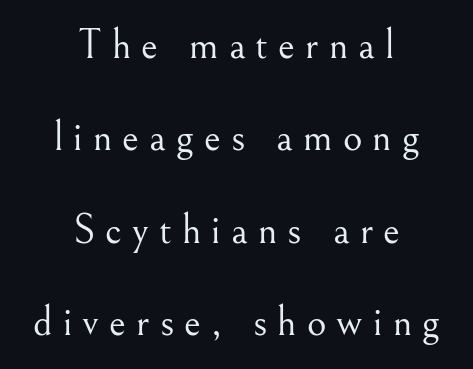
The image shows 42 px light serif type, upright; set centered, loose line spacing (2.2x), unusually wide letter spacing (+0.24 em), not underlined; medium stroke contrast and a small x-height.
